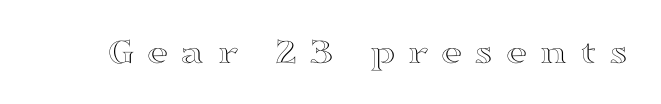
{"italic": "no", "width": "wide", "x_height": "medium", "monospaced": "no", "underline": "no", "letter_spacing": "wide", "letter_spacing_em": 0.33, "glyph_px": 37}
